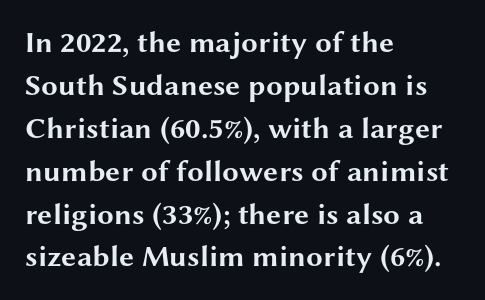
{"serif": "no", "italic": "no", "bold": "yes", "weight": "bold", "width": "wide", "stroke_contrast": "medium", "x_height": "medium", "monospaced": "no", "underline": "no", "align": "left", "line_spacing": "normal", "line_spacing_ratio": 1.43, "letter_spacing": "normal", "letter_spacing_em": 0.0, "glyph_px": 30}
